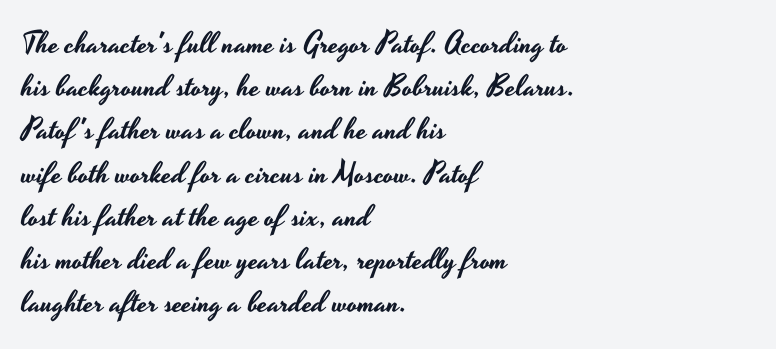
{"serif": "no", "width": "wide", "stroke_contrast": "low", "x_height": "small", "monospaced": "no", "underline": "no", "align": "left", "line_spacing": "normal", "line_spacing_ratio": 1.44, "letter_spacing": "normal", "letter_spacing_em": 0.0, "glyph_px": 30}
